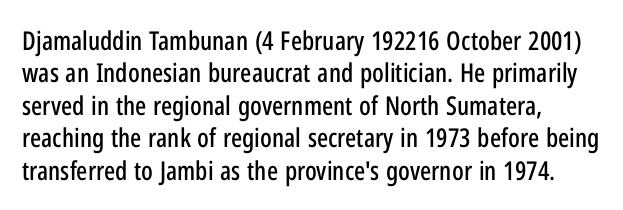
{"italic": "no", "underline": "no", "align": "left", "line_spacing": "normal", "line_spacing_ratio": 1.25, "letter_spacing": "normal", "letter_spacing_em": 0.0, "glyph_px": 26}
